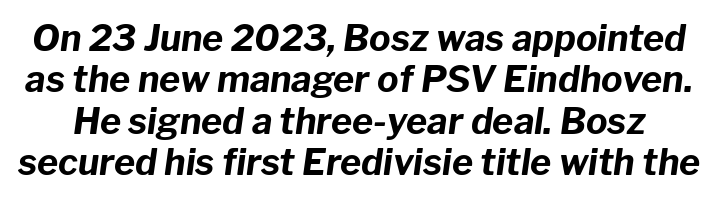
{"italic": "yes", "lean": "right", "slant_degrees": 8, "bold": "yes", "weight": "bold", "width": "normal", "stroke_contrast": "low", "x_height": "medium", "monospaced": "no", "underline": "no", "line_spacing": "tight", "line_spacing_ratio": 1.15, "letter_spacing": "normal", "letter_spacing_em": 0.0, "glyph_px": 36}
